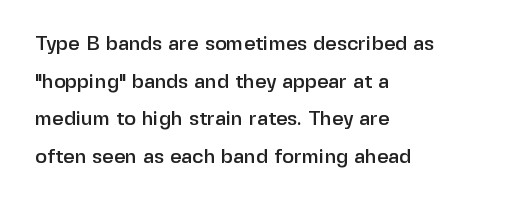
The image shows 20 px text type, upright; set left-aligned, line spacing 1.88x, normal letter spacing, not underlined.
